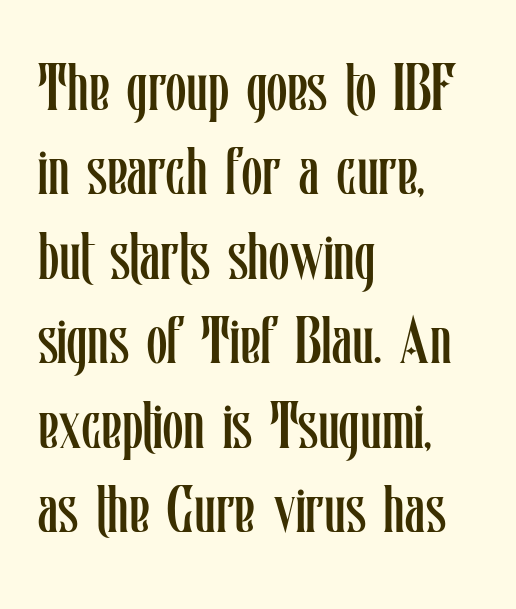
Q: Is the text bold? A: No.
Q: Is the text italic (slanted)? A: No, it is upright.
Q: Is the text underlined? A: No.
Q: How is the paragraph aligned? A: Left-aligned.
Q: Is the spacing between letters normal or unusually wide? A: Normal.
Q: Is the spacing between lines tight, normal or loose? A: Normal.
Q: Width (condensed, normal, or wide)? A: Condensed.
Q: Stroke contrast? A: Low.
Q: x-height? A: Medium.
Q: Monospaced? A: No.
